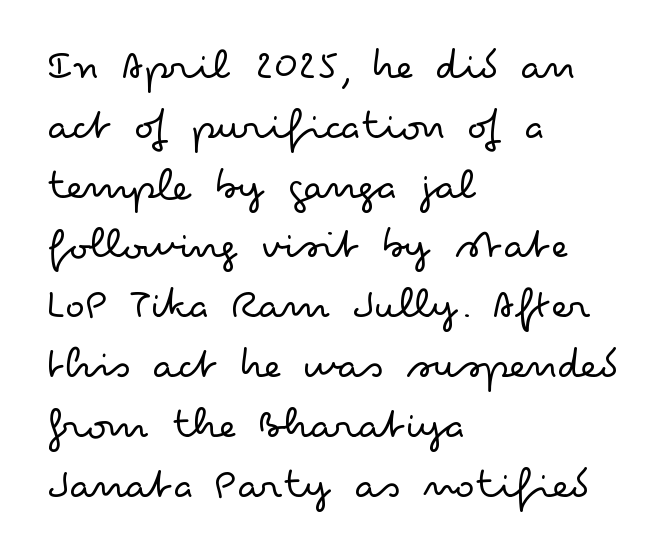
The image shows 46 px light, wide sans-serif type, upright; set left-aligned, normal line spacing (1.3x), normal letter spacing, not underlined; low stroke contrast and a small x-height.
